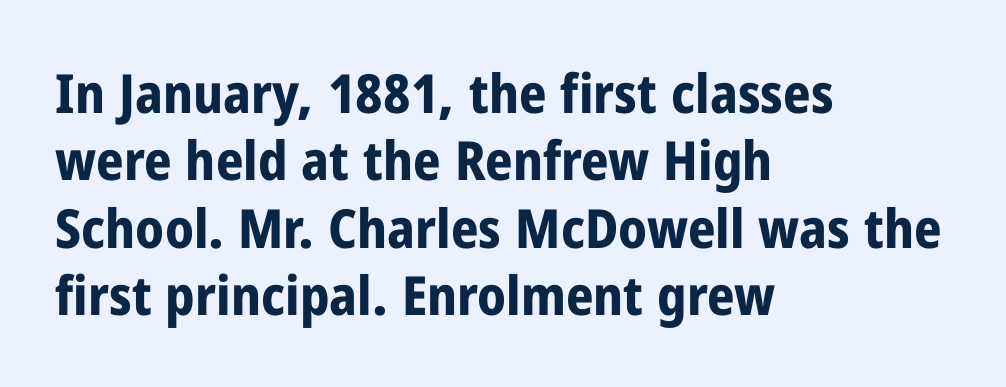
Q: Is the text bold? A: Yes.
Q: Is the text italic (slanted)? A: No, it is upright.
Q: Is the typeface a serif or a sans-serif typeface? A: Sans-serif.
Q: Is the text underlined? A: No.
Q: How is the paragraph aligned? A: Left-aligned.
Q: Is the spacing between letters normal or unusually wide? A: Normal.
Q: Is the spacing between lines tight, normal or loose? A: Normal.
Q: Width (condensed, normal, or wide)? A: Condensed.
Q: Stroke contrast? A: Low.
Q: x-height? A: Medium.
Q: Monospaced? A: No.
